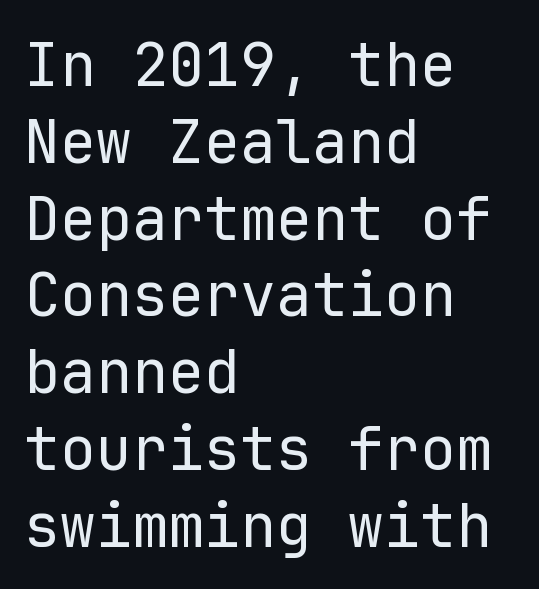
{"serif": "no", "italic": "no", "bold": "no", "weight": "regular", "width": "normal", "stroke_contrast": "low", "x_height": "medium", "monospaced": "yes", "underline": "no", "align": "left", "line_spacing": "normal", "line_spacing_ratio": 1.28, "letter_spacing": "normal", "letter_spacing_em": 0.0, "glyph_px": 60}
